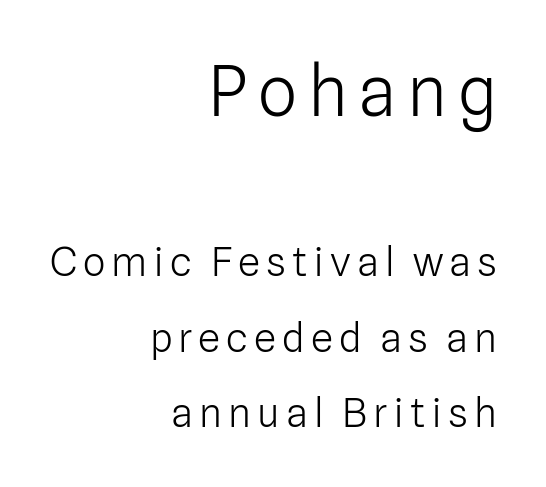
Q: Is the text bold? A: No.
Q: Is the text italic (slanted)? A: No, it is upright.
Q: Is the typeface a serif or a sans-serif typeface? A: Sans-serif.
Q: Is the text underlined? A: No.
Q: How is the paragraph aligned? A: Right-aligned.
Q: Which block of text is set in a larger size, the first (top) or the second (bottom)? A: The first (top) one.
Q: Width (condensed, normal, or wide)? A: Normal.
Q: Stroke contrast? A: Low.
Q: x-height? A: Medium.
Q: Monospaced? A: No.
